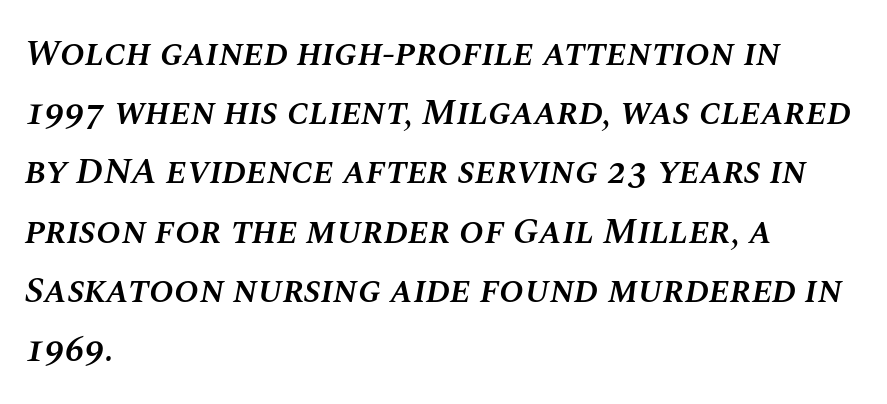
{"italic": "yes", "lean": "right", "slant_degrees": 10, "bold": "semi", "weight": "semibold", "width": "normal", "stroke_contrast": "medium", "x_height": "large", "monospaced": "no", "underline": "no", "align": "left", "line_spacing": "normal", "line_spacing_ratio": 1.6, "letter_spacing": "normal", "letter_spacing_em": 0.0, "glyph_px": 37}
